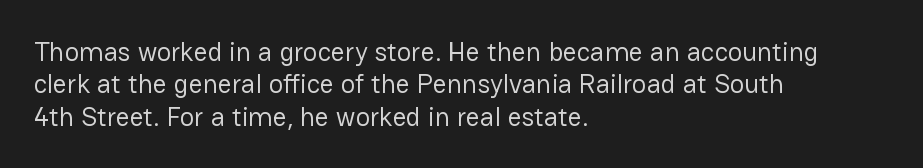
{"italic": "no", "bold": "no", "underline": "no", "align": "left", "line_spacing_ratio": 1.2, "letter_spacing": "normal", "letter_spacing_em": 0.0, "glyph_px": 27}
